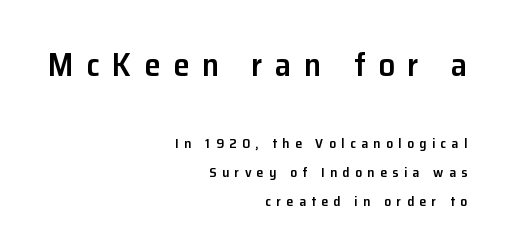
Unlike italic type, these characters show no tilt at all. Visually, the top section dominates because its glyphs are scaled up. The characters display no serif detailing; their extremities are plain. The tracking reads as deliberately expanded to a designer's eye. Is the type bold? Partly — it's a semibold, heavier than regular but not fully bold. These lines are set flush right with a ragged left edge.
